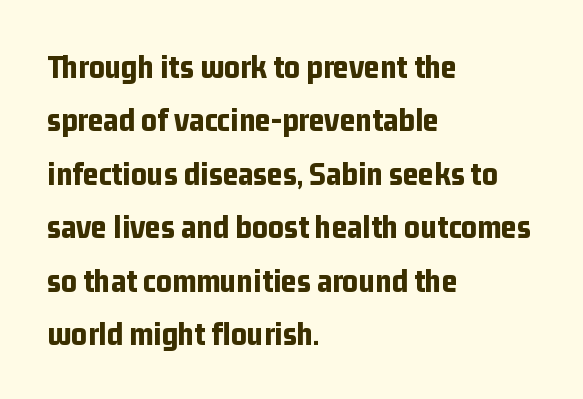
The image shows 34 px bold, condensed sans-serif type, upright; set left-aligned, normal line spacing (1.57x), normal letter spacing, not underlined; low stroke contrast and a medium x-height.
